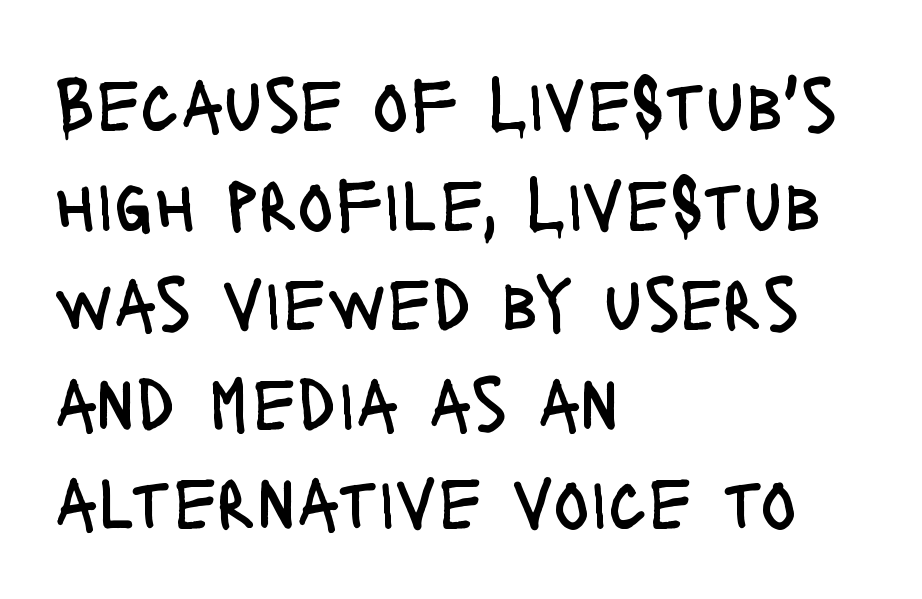
{"serif": "no", "italic": "no", "bold": "no", "weight": "regular", "width": "condensed", "stroke_contrast": "low", "x_height": "large", "monospaced": "no", "underline": "no", "align": "left", "line_spacing": "normal", "line_spacing_ratio": 1.31, "letter_spacing": "normal", "letter_spacing_em": 0.0, "glyph_px": 76}
